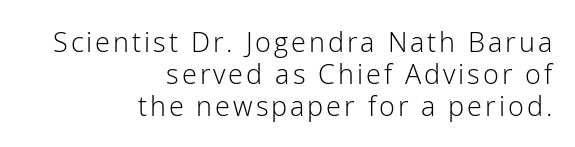
{"italic": "no", "bold": "no", "underline": "no", "align": "right", "line_spacing_ratio": 1.18, "glyph_px": 27}
